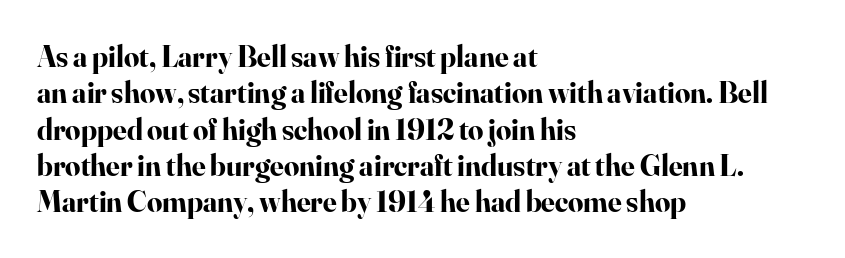
{"serif": "yes", "italic": "no", "bold": "yes", "weight": "bold", "width": "normal", "stroke_contrast": "high", "x_height": "small", "monospaced": "no", "underline": "no", "align": "left", "line_spacing_ratio": 1.21, "letter_spacing": "normal", "letter_spacing_em": 0.0, "glyph_px": 30}
